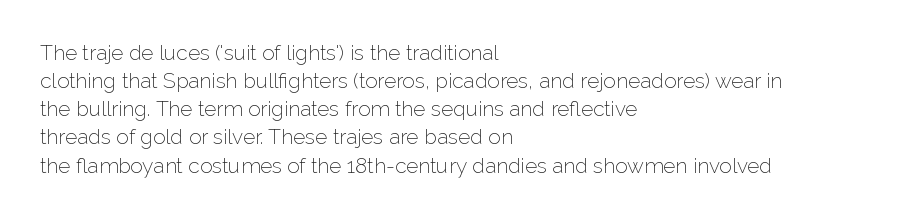
{"italic": "no", "bold": "no", "underline": "no", "align": "left", "line_spacing": "normal", "line_spacing_ratio": 1.34, "letter_spacing": "normal", "letter_spacing_em": 0.0, "glyph_px": 21}
